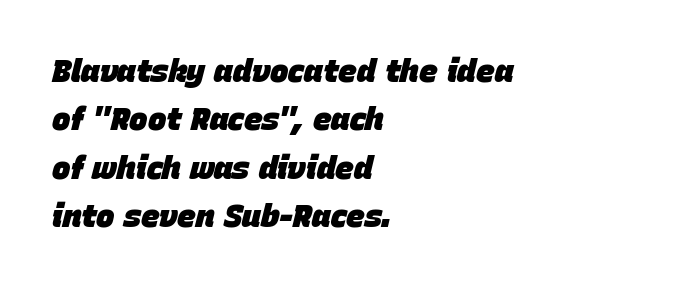
The image shows 31 px heavy type, italic (leaning right); set left-aligned, normal line spacing (1.56x), normal letter spacing, not underlined; low stroke contrast and a large x-height.
